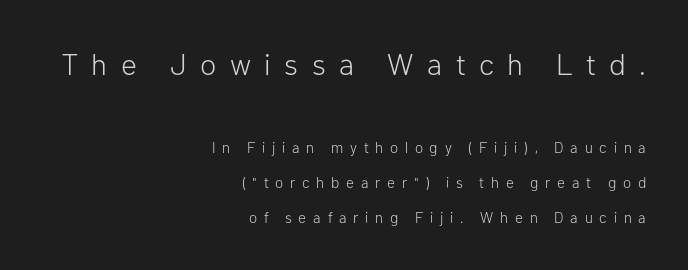
Q: Is the text bold? A: No.
Q: Is the text italic (slanted)? A: No, it is upright.
Q: Is the typeface a serif or a sans-serif typeface? A: Sans-serif.
Q: Is the text underlined? A: No.
Q: How is the paragraph aligned? A: Right-aligned.
Q: Is the spacing between letters normal or unusually wide? A: Unusually wide.
Q: Is the spacing between lines tight, normal or loose? A: Loose.
Q: Which block of text is set in a larger size, the first (top) or the second (bottom)? A: The first (top) one.
Q: Width (condensed, normal, or wide)? A: Normal.
Q: Stroke contrast? A: Low.
Q: x-height? A: Medium.
Q: Monospaced? A: No.
